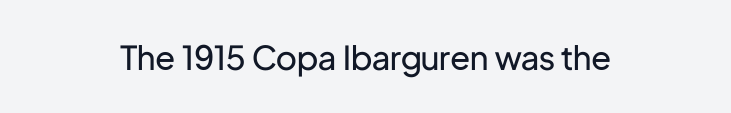
Decoration check: the copy has no underline. The type is set solid horizontally, with unmodified tracking. The letters stand straight up with perfectly vertical stems. The face used here is proportionally spaced, like ordinary book or web type.
